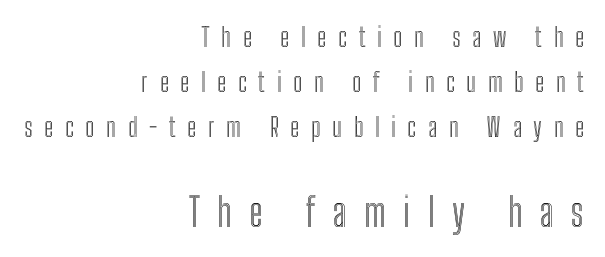
{"italic": "no", "width": "condensed", "x_height": "medium", "monospaced": "no", "underline": "no", "align": "right", "line_spacing_ratio": 1.74, "letter_spacing": "wide", "letter_spacing_em": 0.45, "larger_block": "second", "size_ratio": 1.5, "glyph_px": 39}
